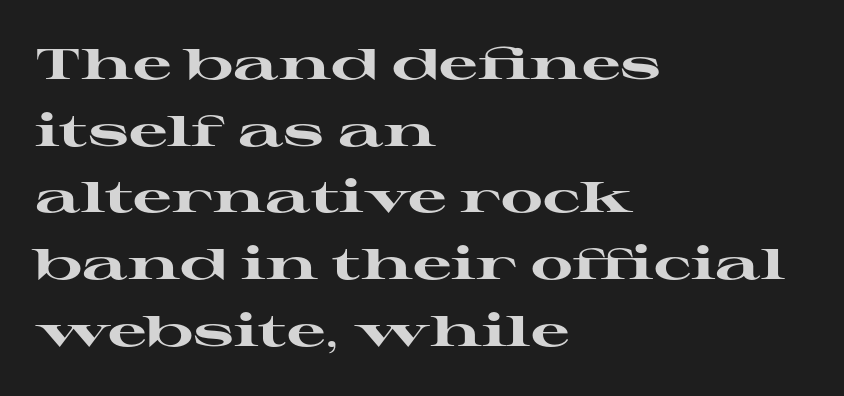
{"serif": "yes", "italic": "no", "bold": "yes", "weight": "heavy", "width": "wide", "stroke_contrast": "high", "x_height": "medium", "monospaced": "no", "underline": "no", "align": "left", "line_spacing": "normal", "line_spacing_ratio": 1.55, "letter_spacing": "normal", "letter_spacing_em": 0.0, "glyph_px": 43}
